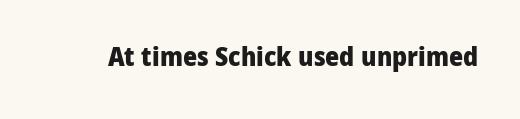
Q: Is the text bold? A: Yes.
Q: Is the text italic (slanted)? A: No, it is upright.
Q: Is the text underlined? A: No.
Q: Is the spacing between letters normal or unusually wide? A: Normal.
